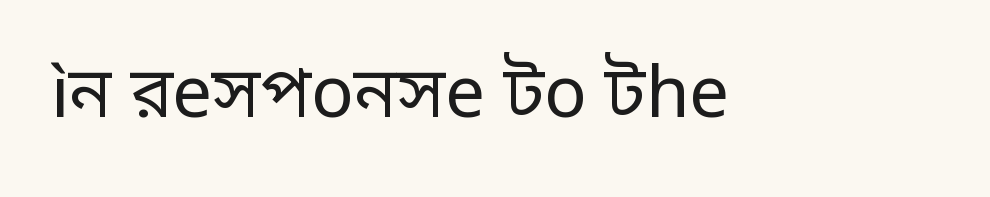
{"serif": "no", "italic": "no", "bold": "no", "weight": "regular", "width": "normal", "stroke_contrast": "low", "x_height": "medium", "monospaced": "no", "underline": "no", "letter_spacing": "normal", "letter_spacing_em": 0.0, "glyph_px": 71}
